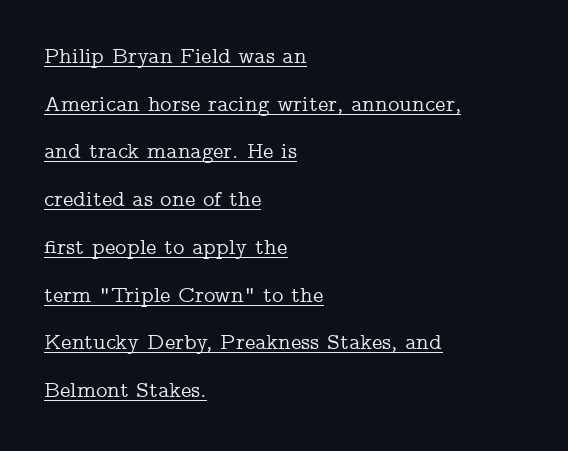
Q: Is the text italic (slanted)? A: No, it is upright.
Q: Is the text underlined? A: Yes.
Q: How is the paragraph aligned? A: Left-aligned.
Q: Is the spacing between letters normal or unusually wide? A: Normal.
Q: Is the spacing between lines tight, normal or loose? A: Loose.
